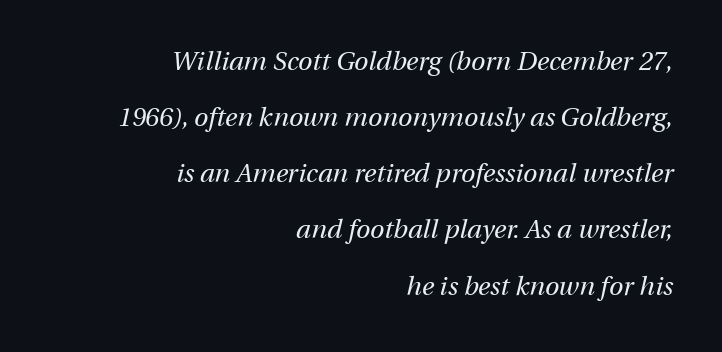
Stems here are at most as thick as an everyday book face. Letters rest on an invisible, unmarked baseline. Students, note that the glyphs here touch the page at normal intervals. Does the lettering tilt? It does — this is italic. The text block is weighted toward the right margin, trailing off unevenly leftward.
